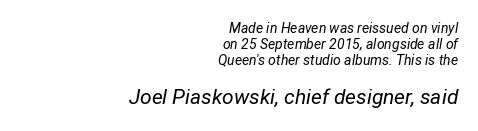
The image shows 21 px text type, italic (leaning right); set right-aligned, tight line spacing (1.13x), normal letter spacing, not underlined; the second (bottom) block is 1.5x larger.
